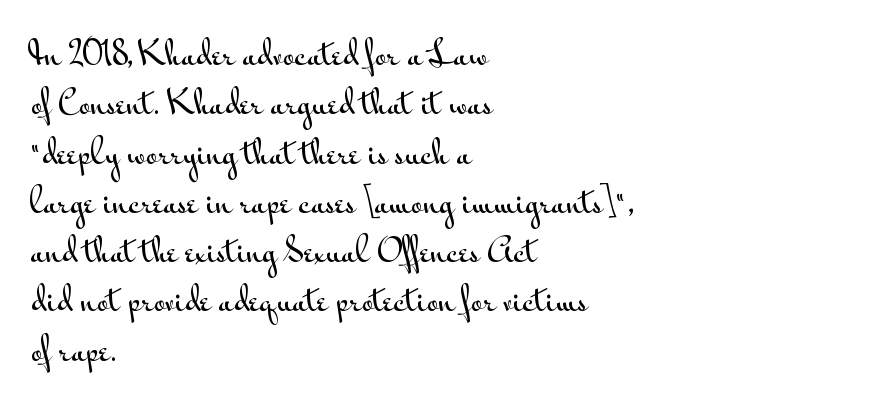
Q: Is the text italic (slanted)? A: Yes.
Q: Is the typeface a serif or a sans-serif typeface? A: Sans-serif.
Q: Is the text underlined? A: No.
Q: How is the paragraph aligned? A: Left-aligned.
Q: Is the spacing between letters normal or unusually wide? A: Normal.
Q: Is the spacing between lines tight, normal or loose? A: Normal.
Q: Width (condensed, normal, or wide)? A: Wide.
Q: Stroke contrast? A: Medium.
Q: x-height? A: Small.
Q: Monospaced? A: No.
